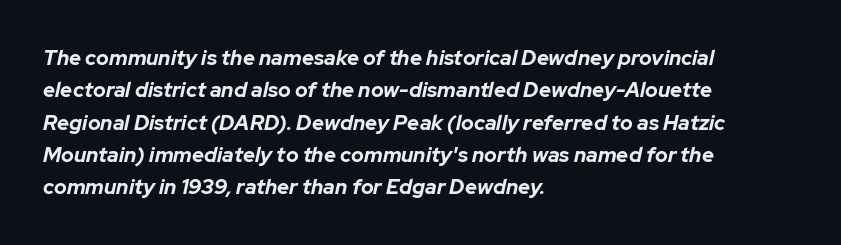
Designer's note — italics engaged. Each line starts at the same left margin while the right side varies. The space directly below the letters is spotless. The passage shown has conventional tracking throughout. Reading down the column, the eye jumps a familiar distance to each next line. The passage shown is emphatically bold.
